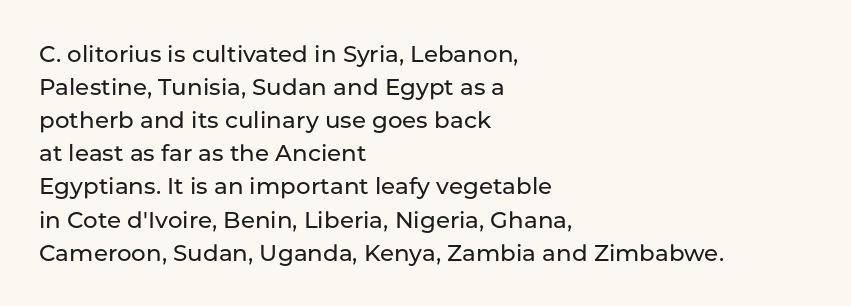
The image shows 23 px text type, upright; set left-aligned, normal line spacing (1.44x), normal letter spacing, not underlined.
